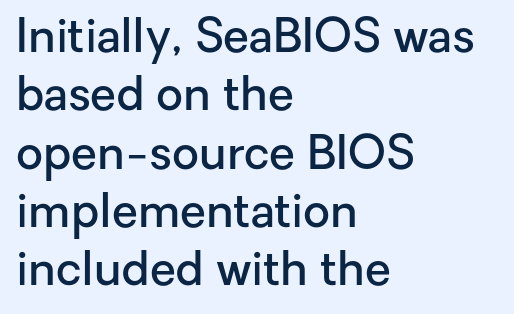
A typesetter would call this zero additional tracking. Typeset ragged right — the left edge is the straight one. Set as a demibold, roughly 600 on the weight scale. Only glyphs here, with clear space below each row. These lines are composed in type without serifs.
